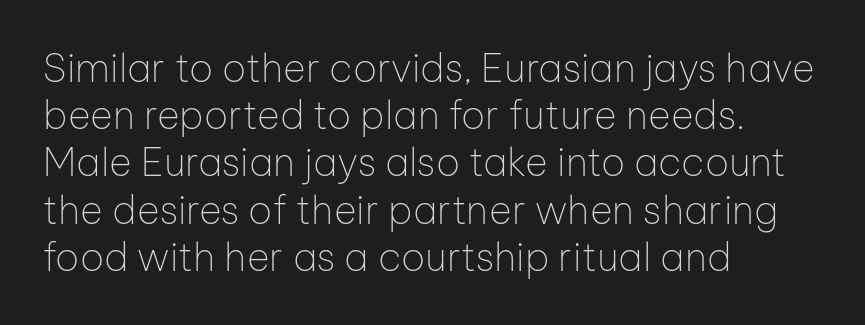
{"serif": "no", "italic": "no", "bold": "no", "weight": "thin", "width": "normal", "stroke_contrast": "low", "x_height": "medium", "monospaced": "no", "underline": "no", "align": "left", "line_spacing_ratio": 1.21, "letter_spacing": "normal", "letter_spacing_em": 0.0, "glyph_px": 39}
